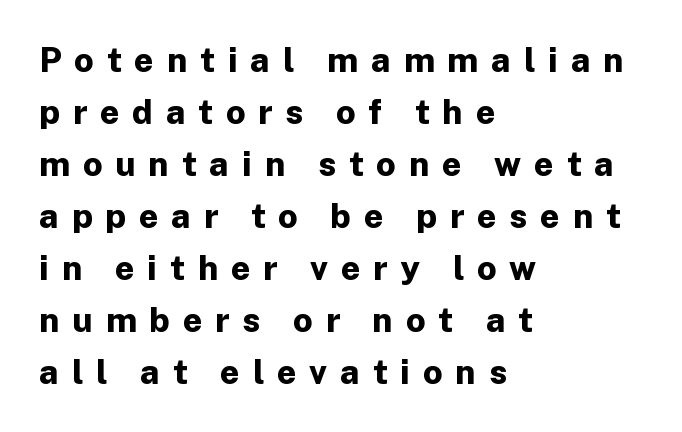
The strokes are fattened all the way to bold. The passage shown has open, widely tracked lettering throughout. Nobody drew a line under any word here. Upright lettering throughout.
